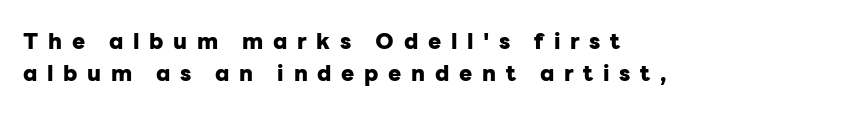
Regarding leading, the lines here are spaced in the standard way. Typesetter's note: full bold, strokes at maximum text heaviness. Each row of text sits above clean, open space. Is the letter spacing exaggerated? Yes — the characters are pushed far apart.
